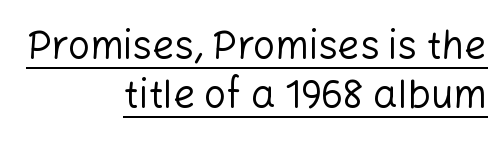
Q: Is the text bold? A: No.
Q: Is the text italic (slanted)? A: No, it is upright.
Q: Is the typeface a serif or a sans-serif typeface? A: Sans-serif.
Q: Is the text underlined? A: Yes.
Q: How is the paragraph aligned? A: Right-aligned.
Q: Is the spacing between letters normal or unusually wide? A: Normal.
Q: Is the spacing between lines tight, normal or loose? A: Normal.
Q: Width (condensed, normal, or wide)? A: Normal.
Q: Stroke contrast? A: Low.
Q: x-height? A: Medium.
Q: Monospaced? A: No.
